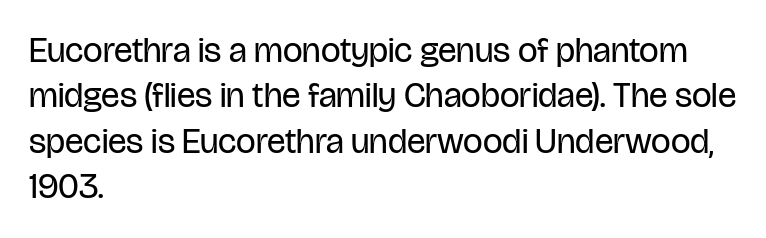
The image shows 35 px regular-weight, condensed sans-serif type, upright; set left-aligned, normal line spacing (1.3x), normal letter spacing, not underlined; low stroke contrast and a large x-height.
